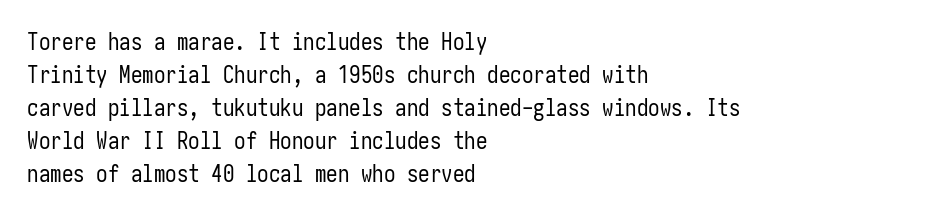
Q: Is the text bold? A: No.
Q: Is the text italic (slanted)? A: No, it is upright.
Q: Is the text underlined? A: No.
Q: How is the paragraph aligned? A: Left-aligned.
Q: Is the spacing between letters normal or unusually wide? A: Normal.
Q: Is the spacing between lines tight, normal or loose? A: Normal.
